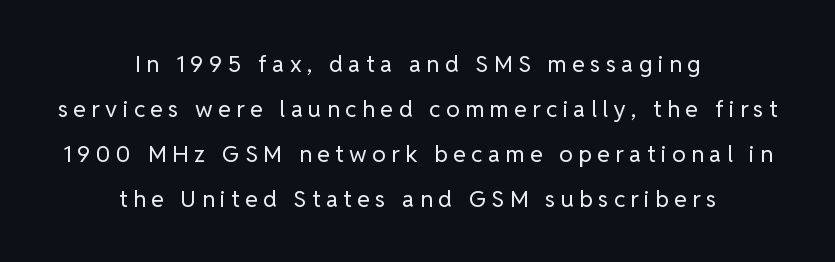
{"italic": "no", "bold": "no", "underline": "no", "align": "center", "line_spacing": "loose", "line_spacing_ratio": 1.95, "letter_spacing": "wide", "letter_spacing_em": 0.24, "glyph_px": 23}
